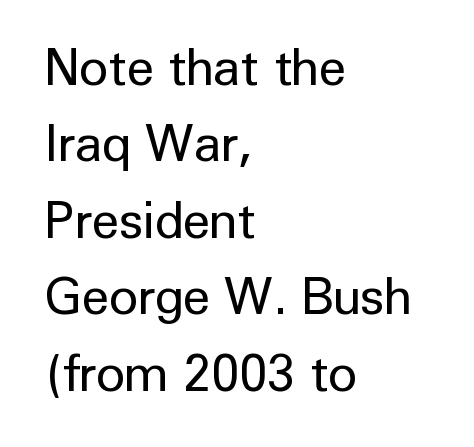
{"serif": "no", "italic": "no", "bold": "no", "weight": "regular", "width": "normal", "stroke_contrast": "low", "x_height": "medium", "monospaced": "no", "underline": "no", "align": "left", "line_spacing": "normal", "line_spacing_ratio": 1.53, "letter_spacing": "normal", "letter_spacing_em": 0.0, "glyph_px": 50}
